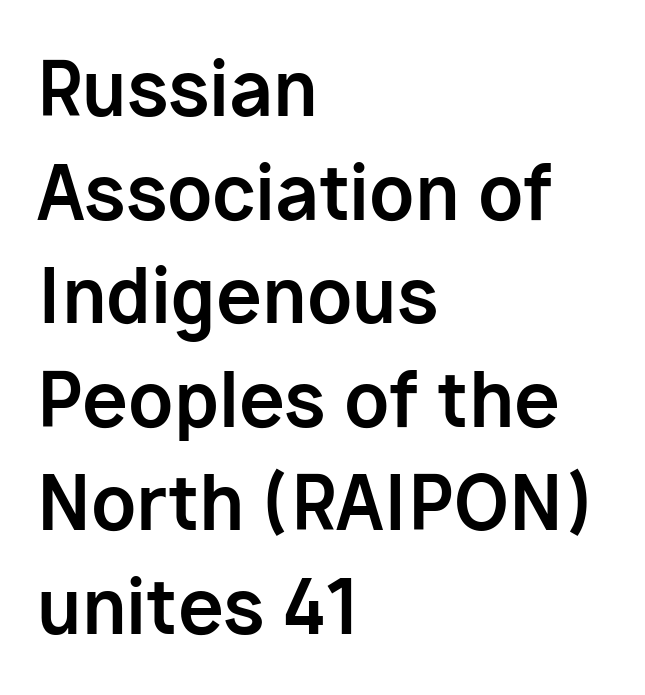
The image shows 74 px bold sans-serif type, upright; set left-aligned, normal line spacing (1.4x), normal letter spacing, not underlined; low stroke contrast and a medium x-height.
